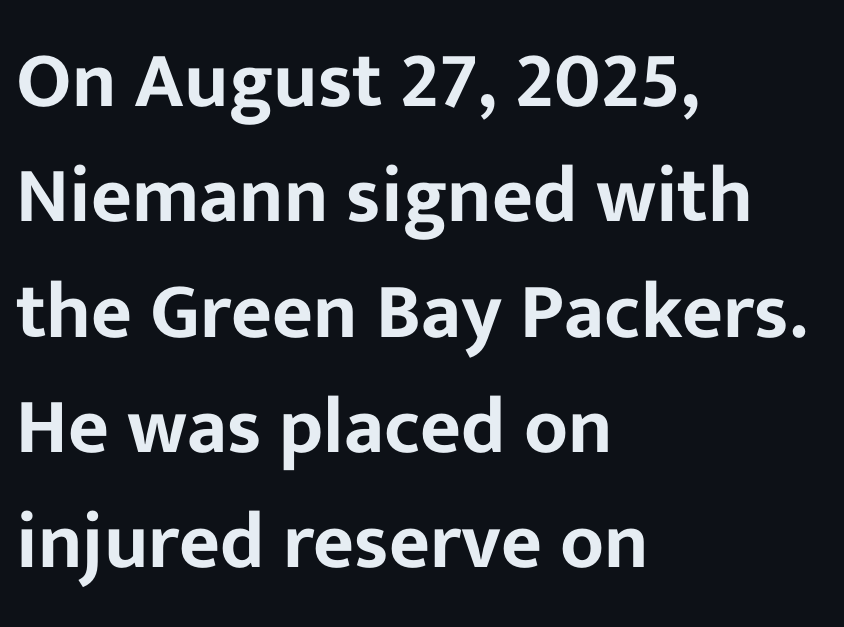
Leftover space on each line is placed entirely after the last word. Do the letters lean? They stand straight. Nobody drew a line under any word here. This sample has the flowing, uneven cadence of proportional lettering.
